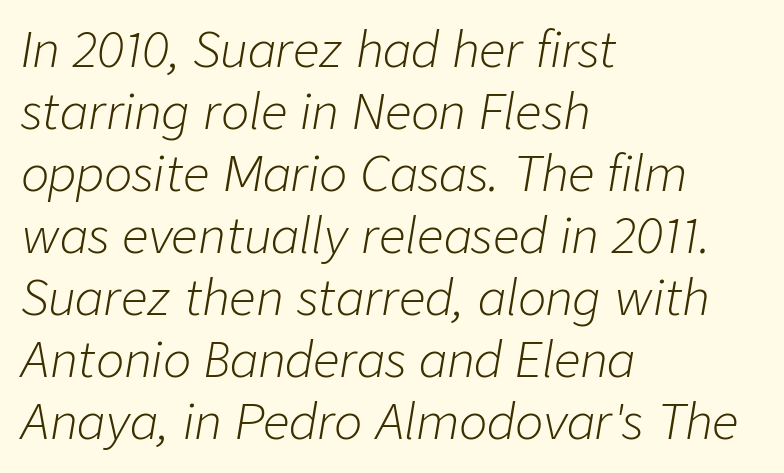
Q: Is the text bold? A: No.
Q: Is the text italic (slanted)? A: Yes, it leans right by about 9 degrees.
Q: Is the text underlined? A: No.
Q: How is the paragraph aligned? A: Left-aligned.
Q: Is the spacing between letters normal or unusually wide? A: Normal.
Q: Is the spacing between lines tight, normal or loose? A: Normal.
Q: Width (condensed, normal, or wide)? A: Normal.
Q: Stroke contrast? A: Low.
Q: x-height? A: Medium.
Q: Monospaced? A: No.
